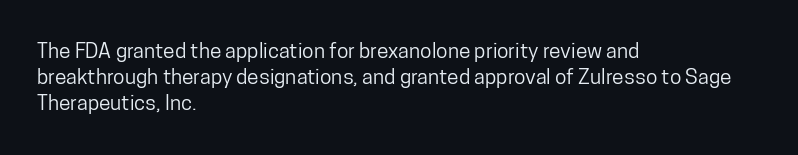
The typesetter chose a ragged-right arrangement here. The type sits square on the baseline with zero lean. There is no visible air inserted between adjacent glyphs. Has an underline been added? It has not.
